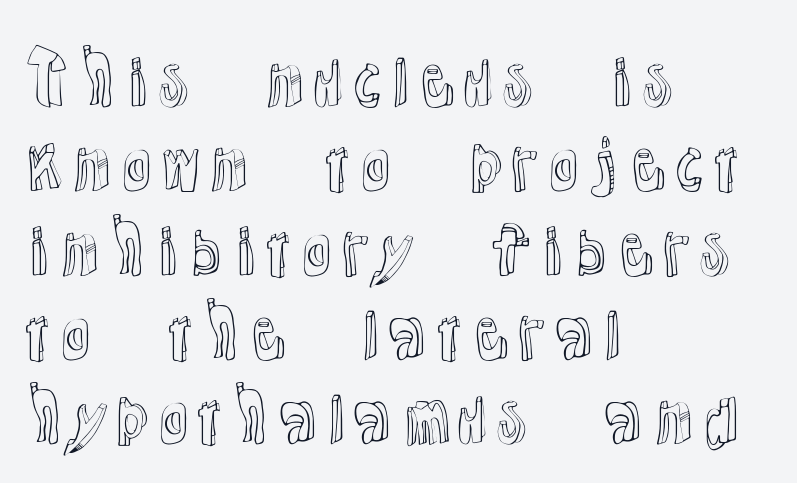
Q: Is the text italic (slanted)? A: No, it is upright.
Q: Is the text underlined? A: No.
Q: How is the paragraph aligned? A: Left-aligned.
Q: Is the spacing between letters normal or unusually wide? A: Normal.
Q: Width (condensed, normal, or wide)? A: Normal.
Q: x-height? A: Medium.
Q: Monospaced? A: No.
